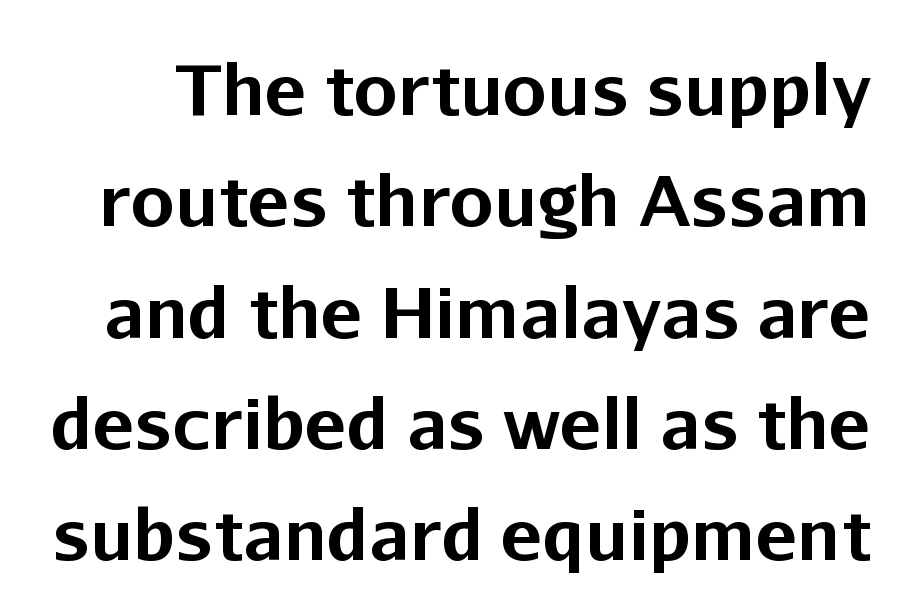
The lines sit at an ordinary, default distance from one another. The strip under each line holds only bare page. Compared with an ordinary text face, these strokes are far heavier — a full bold. The glyphs in this specimen are sans serif. The passage shown is typed in a proportional face where columns would drift. This rendering leaves character spacing at its baseline value.
